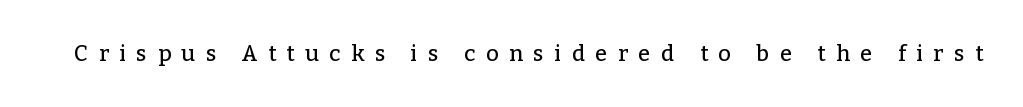
Every stem runs plumb, perpendicular to the baseline. Underlining? Definitely not there. Caption: expanded tracking, letters set apart.
